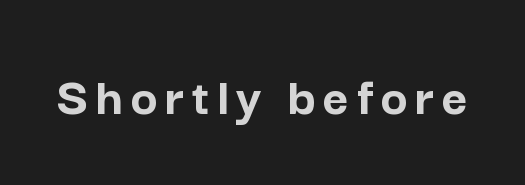
Posture: straight, roman, zero tilt. The space beneath each line is pristine and unruled. Strokes here are thick enough to call this a true bold. Proportional: the letters do not fall into vertical columns. The text was rendered using a sans face with plain stroke endings.
